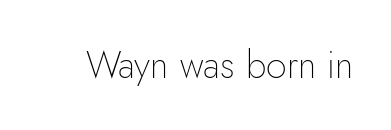
The image shows 37 px thin sans-serif type, upright; set normal letter spacing, not underlined; low stroke contrast and a small x-height.
